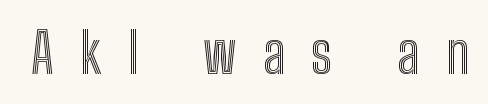
Quick note: not italic, upright. The specimen omits any rule beneath the text block's lines. Each letter keeps its own natural width here, so spacing adapts to shape. Between one letter and the next there's a generous, obvious gap.
